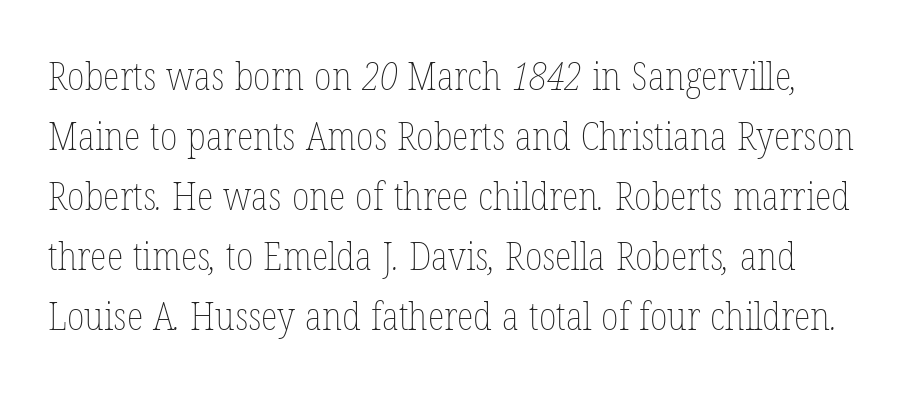
The image shows 39 px thin, condensed type; set normal line spacing (1.54x), normal letter spacing, not underlined; low stroke contrast and a medium x-height.
